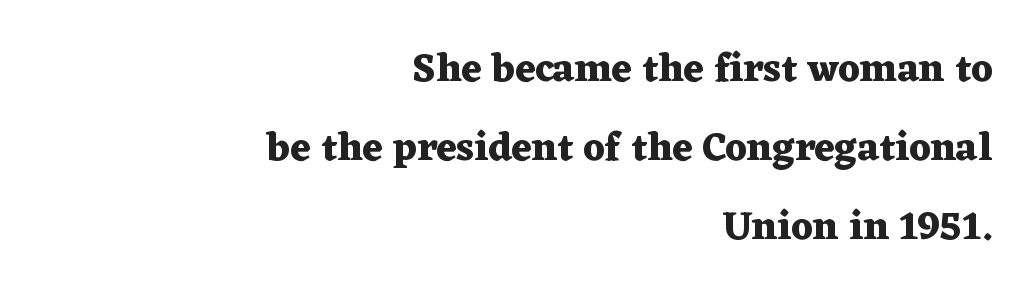
Weight check: bold — yes, fully. Ordinary non-slanted type is in use. Horizontal alignment here is rightward, an uncommon choice for prose. Unmarked baselines from the first word to the last.
